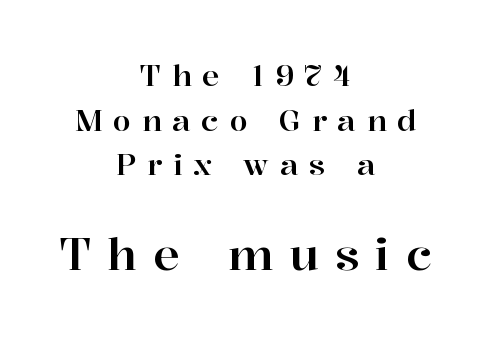
The image shows 44 px serif type, upright; set centered, normal line spacing (1.54x), unusually wide letter spacing (+0.37 em), not underlined; the second (bottom) block is 1.52x larger; high stroke contrast and a medium x-height.
